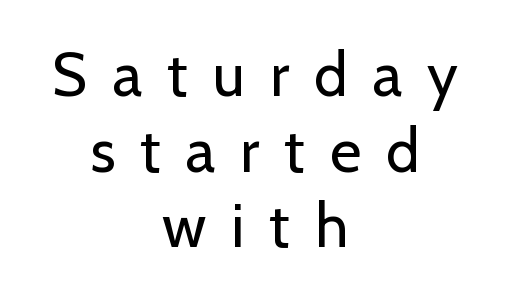
{"serif": "no", "italic": "no", "bold": "no", "weight": "regular", "width": "normal", "stroke_contrast": "low", "x_height": "medium", "monospaced": "no", "underline": "no", "align": "center", "line_spacing_ratio": 1.24, "letter_spacing": "wide", "letter_spacing_em": 0.41, "glyph_px": 61}
